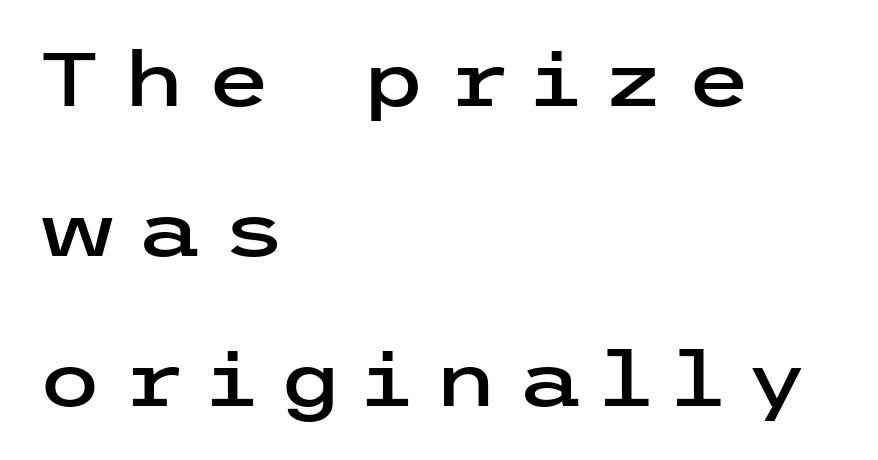
The image shows 75 px wide sans-serif type, upright; set left-aligned, loose line spacing (2.0x), unusually wide letter spacing (+0.25 em), not underlined; low stroke contrast and a medium x-height.
